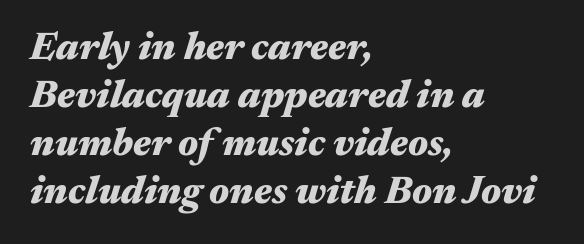
{"italic": "yes", "lean": "right", "slant_degrees": 17, "bold": "yes", "weight": "heavy", "width": "wide", "stroke_contrast": "medium", "x_height": "medium", "monospaced": "no", "underline": "no", "align": "left", "line_spacing_ratio": 1.23, "letter_spacing": "normal", "letter_spacing_em": 0.0, "glyph_px": 39}
